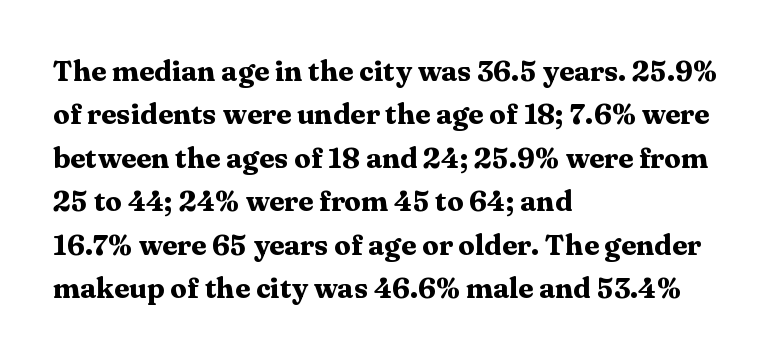
Q: Is the text bold? A: Yes.
Q: Is the text italic (slanted)? A: No, it is upright.
Q: Is the typeface a serif or a sans-serif typeface? A: Serif.
Q: Is the text underlined? A: No.
Q: How is the paragraph aligned? A: Left-aligned.
Q: Is the spacing between letters normal or unusually wide? A: Normal.
Q: Is the spacing between lines tight, normal or loose? A: Normal.
Q: Width (condensed, normal, or wide)? A: Wide.
Q: Stroke contrast? A: Medium.
Q: x-height? A: Medium.
Q: Monospaced? A: No.
